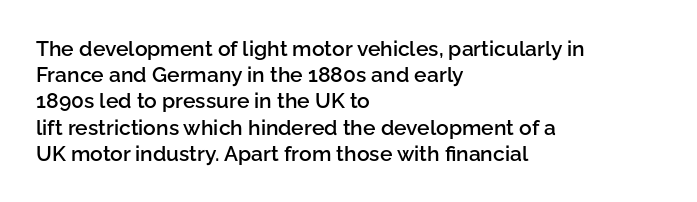
{"italic": "no", "bold": "semi", "underline": "no", "align": "left", "line_spacing": "normal", "line_spacing_ratio": 1.25, "letter_spacing": "normal", "letter_spacing_em": 0.0, "glyph_px": 21}
